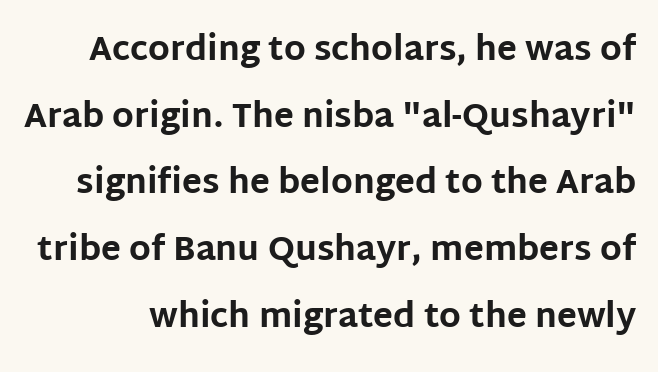
{"serif": "no", "italic": "no", "bold": "yes", "weight": "bold", "width": "normal", "stroke_contrast": "low", "x_height": "large", "monospaced": "no", "underline": "no", "line_spacing": "loose", "line_spacing_ratio": 2.02, "letter_spacing": "normal", "letter_spacing_em": 0.0, "glyph_px": 33}
